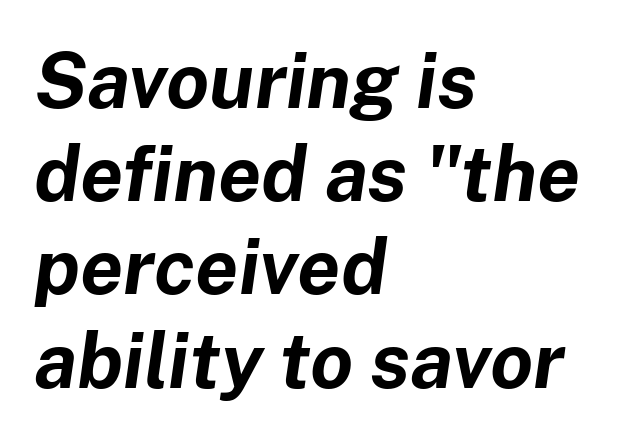
The image shows 77 px bold type, italic (leaning right); set left-aligned, line spacing 1.21x, normal letter spacing, not underlined; low stroke contrast and a medium x-height.
